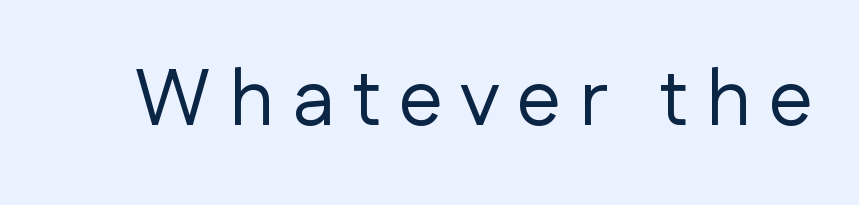
Q: Is the text bold? A: No.
Q: Is the text italic (slanted)? A: No, it is upright.
Q: Is the typeface a serif or a sans-serif typeface? A: Sans-serif.
Q: Is the text underlined? A: No.
Q: Is the spacing between letters normal or unusually wide? A: Unusually wide.
Q: Width (condensed, normal, or wide)? A: Normal.
Q: Stroke contrast? A: Low.
Q: x-height? A: Medium.
Q: Monospaced? A: No.
